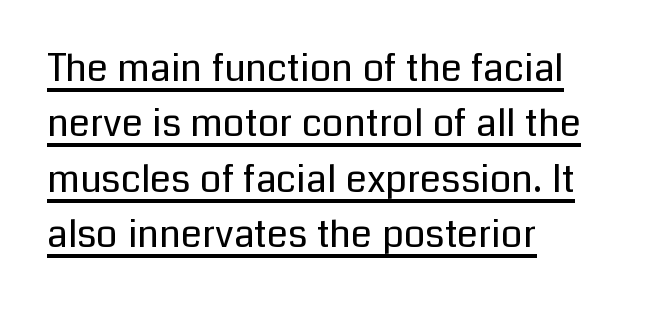
{"serif": "no", "italic": "no", "bold": "no", "weight": "regular", "width": "normal", "stroke_contrast": "low", "x_height": "medium", "monospaced": "no", "underline": "yes", "align": "left", "line_spacing": "normal", "line_spacing_ratio": 1.46, "letter_spacing": "normal", "letter_spacing_em": 0.0, "glyph_px": 38}
